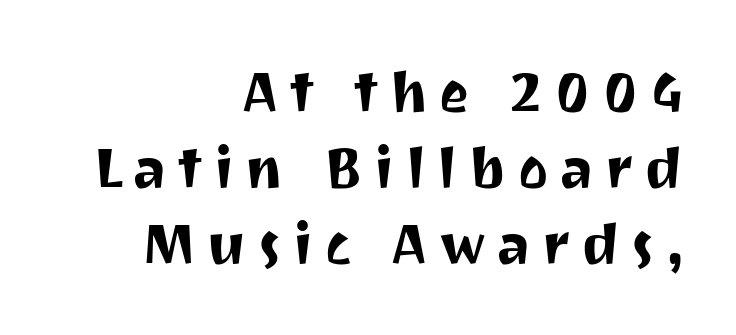
{"serif": "no", "italic": "no", "width": "normal", "stroke_contrast": "medium", "x_height": "medium", "monospaced": "no", "underline": "no", "align": "right", "line_spacing": "normal", "line_spacing_ratio": 1.33, "letter_spacing": "wide", "letter_spacing_em": 0.2, "glyph_px": 57}
